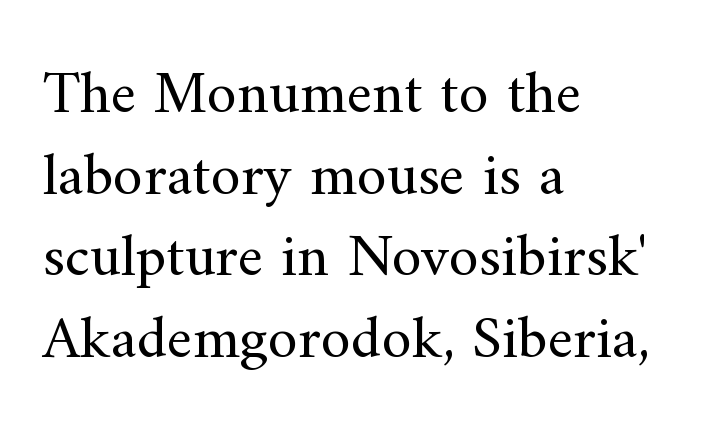
Honestly, there is no underline to notice here at all. Counters stay open thanks to moderate or lighter strokes. The line-height multiplier appears to be the usual default. This sample has the flowing, uneven cadence of proportional lettering. The line texture is even and compact thanks to regular tracking.
